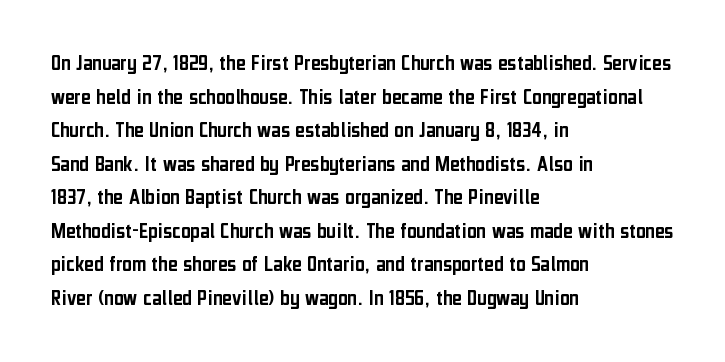
Notice how the passage keeps a crisp vertical edge on the left only. Ascenders rise straight up at ninety degrees. The passage shown is not underscored anywhere. Tracking value appears to be zero — textbook default spacing.
